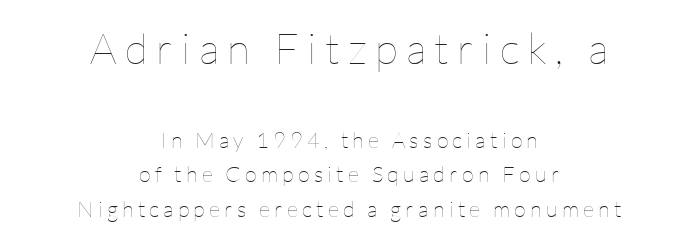
{"italic": "no", "bold": "no", "weight": "thin", "width": "normal", "stroke_contrast": "low", "x_height": "medium", "monospaced": "no", "underline": "no", "align": "center", "line_spacing": "normal", "line_spacing_ratio": 1.57, "larger_block": "first", "size_ratio": 1.95, "glyph_px": 43}
